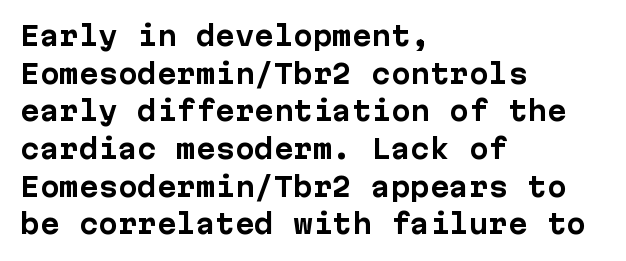
The image shows 26 px bold type, upright; set left-aligned, normal line spacing (1.45x), normal letter spacing, not underlined.
